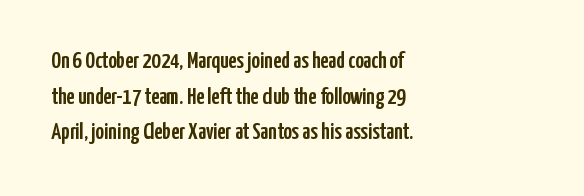
{"italic": "no", "underline": "no", "align": "left", "line_spacing": "normal", "line_spacing_ratio": 1.55, "letter_spacing": "normal", "letter_spacing_em": 0.0, "glyph_px": 23}
